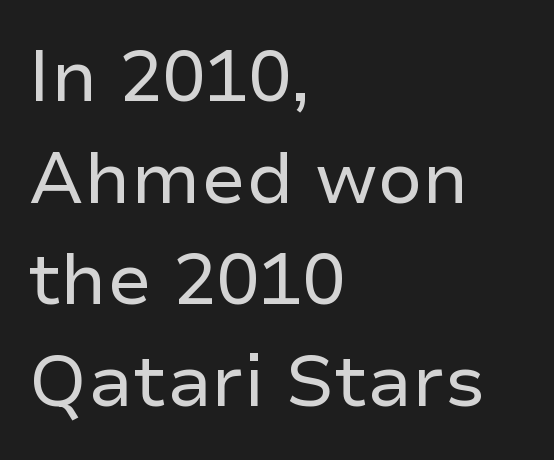
Ascenders rise straight up at ninety degrees. The paragraph has a hard left edge and a soft right edge. The rendering uses natural spacing where letterforms have individual widths. The font family rendered here belongs to the sans-serif group. The font sits on the lighter half of the weight spectrum, regular included.
